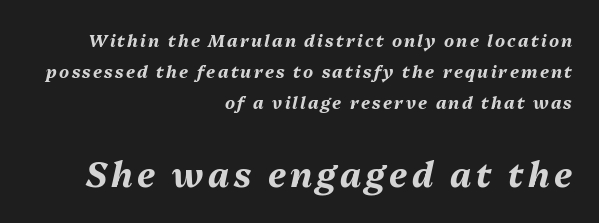
The image shows 34 px bold type, italic (leaning right); set right-aligned, line spacing 1.83x, not underlined; the second (bottom) block is 2.0x larger; medium stroke contrast and a medium x-height.
